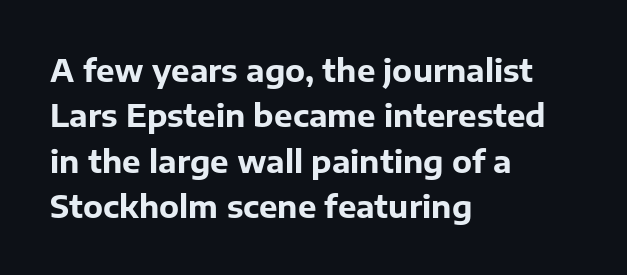
{"serif": "no", "italic": "no", "bold": "yes", "weight": "bold", "width": "normal", "stroke_contrast": "low", "x_height": "medium", "monospaced": "no", "underline": "no", "align": "left", "line_spacing": "normal", "line_spacing_ratio": 1.46, "letter_spacing": "normal", "letter_spacing_em": 0.0, "glyph_px": 31}
